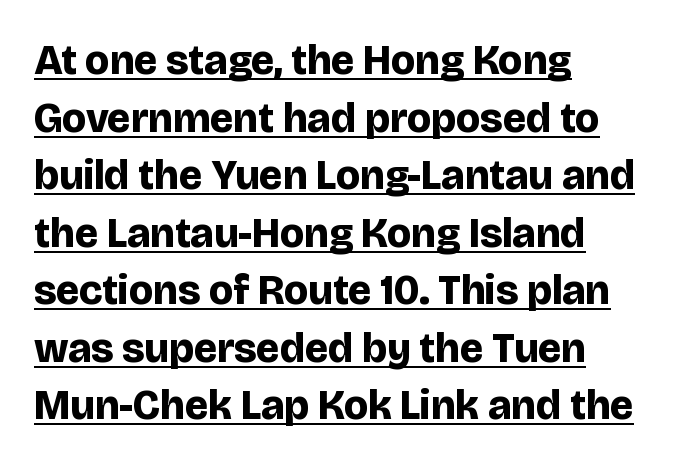
The type family on display is of the sans-serif kind. A typesetter would mark this as roman, not italic. No extra tracking has been applied to these lines. Every word sits above its own underline. The strokes are fattened all the way to bold. Do the characters align in a grid? No, the font is proportional.
